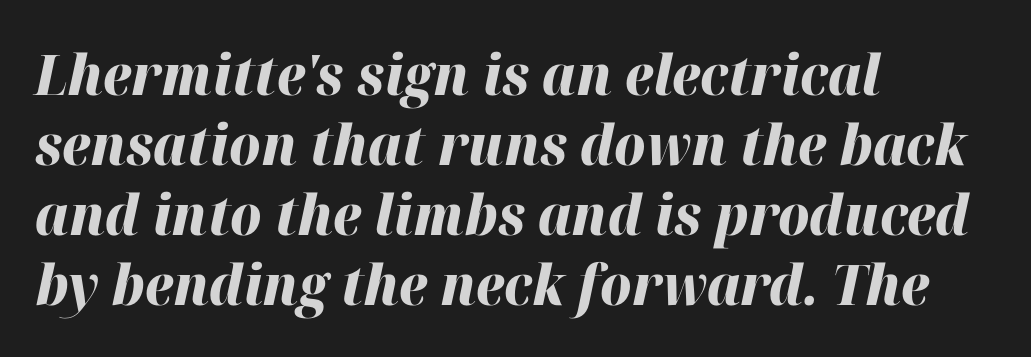
{"italic": "yes", "lean": "right", "slant_degrees": 12, "bold": "yes", "weight": "heavy", "width": "normal", "stroke_contrast": "high", "x_height": "medium", "monospaced": "no", "underline": "no", "align": "left", "line_spacing": "normal", "line_spacing_ratio": 1.25, "letter_spacing": "normal", "letter_spacing_em": 0.0, "glyph_px": 56}
